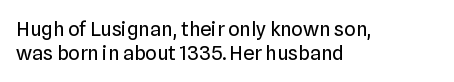
The image shows 20 px text type, upright; set left-aligned, line spacing 1.22x, normal letter spacing, not underlined.
